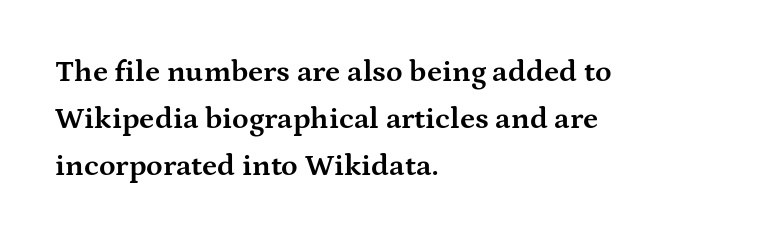
Q: Is the text bold? A: Yes.
Q: Is the text italic (slanted)? A: No, it is upright.
Q: Is the typeface a serif or a sans-serif typeface? A: Serif.
Q: Is the text underlined? A: No.
Q: How is the paragraph aligned? A: Left-aligned.
Q: Is the spacing between letters normal or unusually wide? A: Normal.
Q: Is the spacing between lines tight, normal or loose? A: Normal.
Q: Width (condensed, normal, or wide)? A: Wide.
Q: Stroke contrast? A: Medium.
Q: x-height? A: Medium.
Q: Monospaced? A: No.
